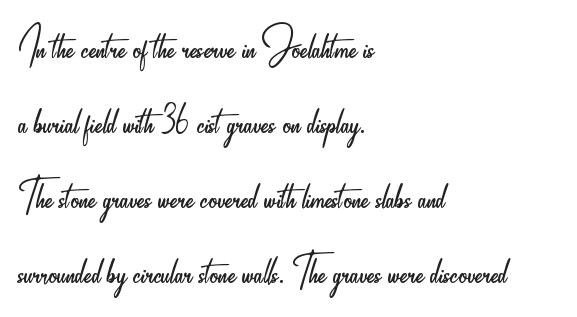
Q: Is the text bold? A: No.
Q: Is the text italic (slanted)? A: Yes.
Q: Is the typeface a serif or a sans-serif typeface? A: Sans-serif.
Q: Is the text underlined? A: No.
Q: How is the paragraph aligned? A: Left-aligned.
Q: Is the spacing between letters normal or unusually wide? A: Normal.
Q: Is the spacing between lines tight, normal or loose? A: Normal.
Q: Width (condensed, normal, or wide)? A: Condensed.
Q: Stroke contrast? A: Low.
Q: x-height? A: Small.
Q: Monospaced? A: No.
